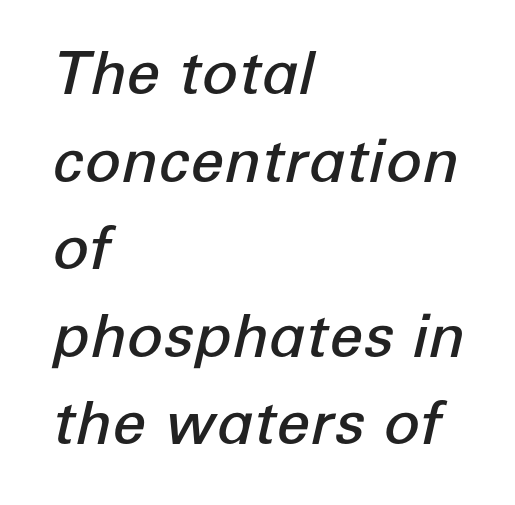
A typesetter would call this leading conventional body-copy spacing. You could not count columns in this text — the font is proportionally spaced. These lines are set flush left with a ragged right edge. Typesetter's note: demi weight, one step under bold. Slant detected: the letters are inclined.
